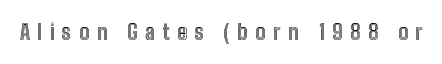
Q: Is the text italic (slanted)? A: No, it is upright.
Q: Is the text underlined? A: No.
Q: Is the spacing between letters normal or unusually wide? A: Unusually wide.
